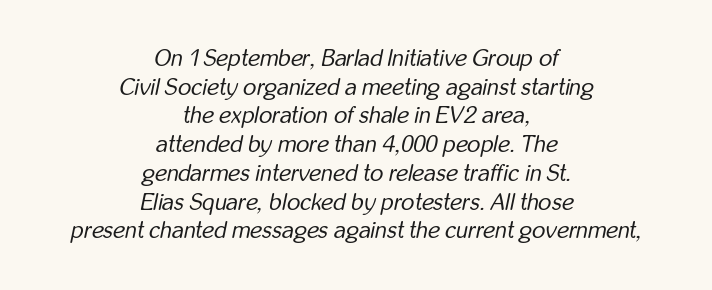
Q: Is the text bold? A: No.
Q: Is the text italic (slanted)? A: Yes, it leans right by about 12 degrees.
Q: Is the text underlined? A: No.
Q: How is the paragraph aligned? A: Centered.
Q: Is the spacing between letters normal or unusually wide? A: Normal.
Q: Is the spacing between lines tight, normal or loose? A: Normal.
